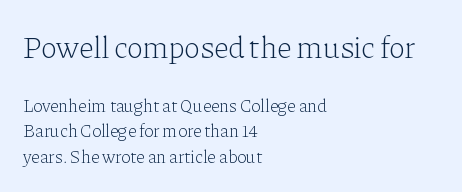
{"serif": "yes", "italic": "no", "bold": "no", "weight": "light", "width": "normal", "stroke_contrast": "low", "x_height": "medium", "monospaced": "no", "underline": "no", "align": "left", "line_spacing": "normal", "line_spacing_ratio": 1.42, "letter_spacing": "normal", "letter_spacing_em": 0.0, "larger_block": "first", "size_ratio": 1.72, "glyph_px": 31}
